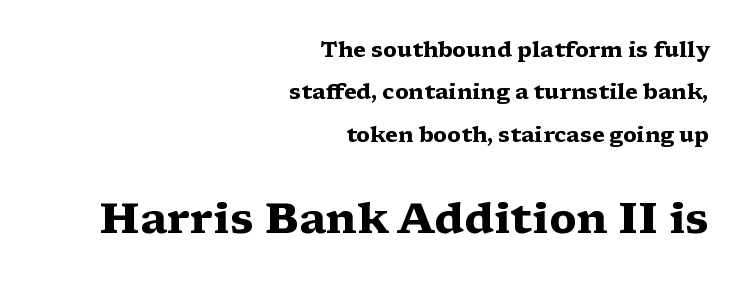
{"serif": "yes", "italic": "no", "bold": "yes", "weight": "heavy", "width": "wide", "stroke_contrast": "medium", "x_height": "medium", "monospaced": "no", "underline": "no", "align": "right", "line_spacing": "loose", "line_spacing_ratio": 2.02, "letter_spacing": "normal", "letter_spacing_em": 0.0, "larger_block": "second", "size_ratio": 2.0, "glyph_px": 42}
